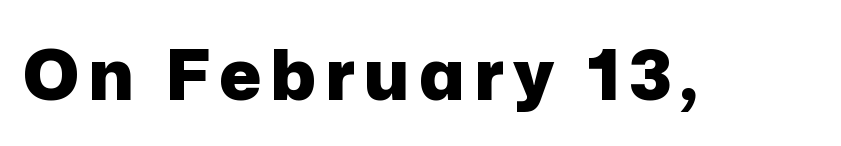
Q: Is the text bold? A: Yes.
Q: Is the text italic (slanted)? A: No, it is upright.
Q: Is the typeface a serif or a sans-serif typeface? A: Sans-serif.
Q: Is the text underlined? A: No.
Q: Width (condensed, normal, or wide)? A: Normal.
Q: Stroke contrast? A: Low.
Q: x-height? A: Medium.
Q: Monospaced? A: No.
